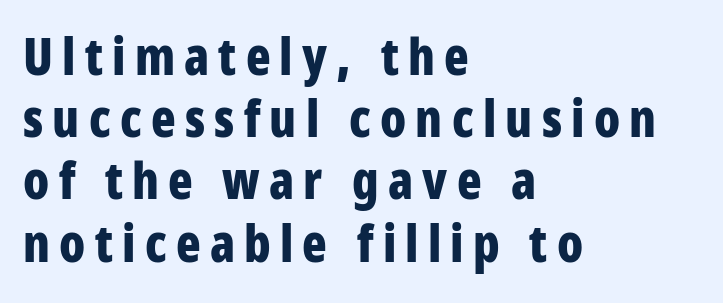
Q: Is the text bold? A: Yes.
Q: Is the text italic (slanted)? A: No, it is upright.
Q: Is the typeface a serif or a sans-serif typeface? A: Sans-serif.
Q: Is the text underlined? A: No.
Q: How is the paragraph aligned? A: Left-aligned.
Q: Width (condensed, normal, or wide)? A: Condensed.
Q: Stroke contrast? A: Low.
Q: x-height? A: Large.
Q: Monospaced? A: No.
